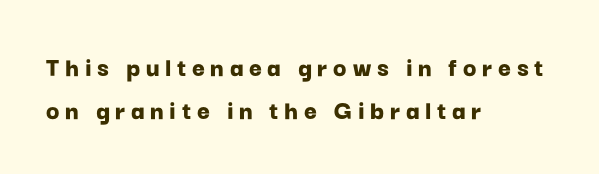
Q: Is the text bold? A: Yes.
Q: Is the text italic (slanted)? A: No, it is upright.
Q: Is the typeface a serif or a sans-serif typeface? A: Sans-serif.
Q: Is the text underlined? A: No.
Q: How is the paragraph aligned? A: Left-aligned.
Q: Is the spacing between letters normal or unusually wide? A: Unusually wide.
Q: Is the spacing between lines tight, normal or loose? A: Normal.
Q: Width (condensed, normal, or wide)? A: Normal.
Q: Stroke contrast? A: Low.
Q: x-height? A: Medium.
Q: Monospaced? A: No.
